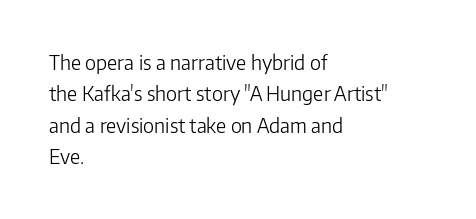
{"italic": "no", "bold": "no", "underline": "no", "align": "left", "line_spacing": "normal", "line_spacing_ratio": 1.57, "letter_spacing": "normal", "letter_spacing_em": 0.0, "glyph_px": 20}
